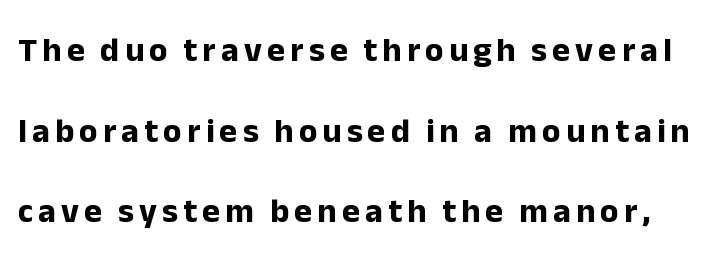
The image shows 34 px bold sans-serif type, upright; set loose line spacing (2.37x), not underlined; low stroke contrast and a medium x-height.
